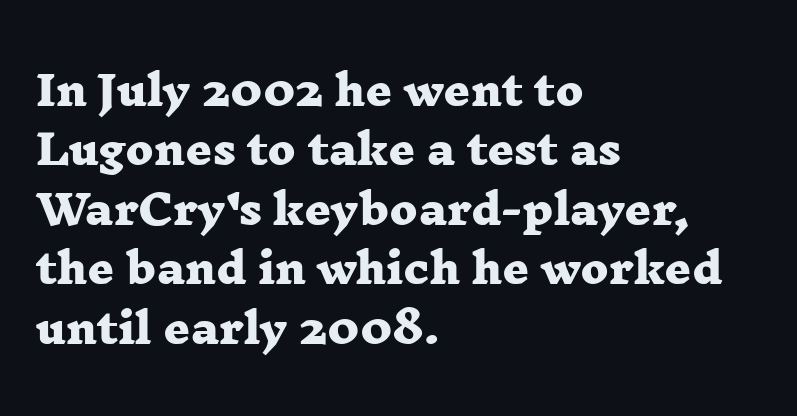
{"serif": "yes", "bold": "yes", "weight": "heavy", "width": "wide", "stroke_contrast": "low", "x_height": "medium", "monospaced": "no", "underline": "no", "align": "left", "line_spacing": "normal", "line_spacing_ratio": 1.45, "letter_spacing": "normal", "letter_spacing_em": 0.0, "glyph_px": 41}
